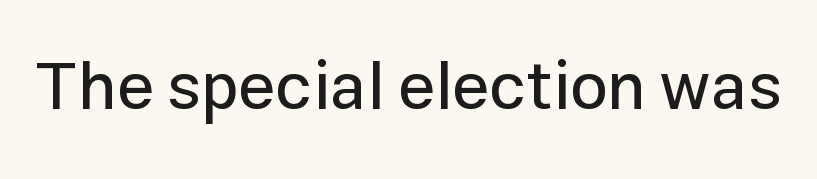
The image shows 67 px sans-serif type, upright; set normal letter spacing, not underlined; low stroke contrast and a medium x-height.
